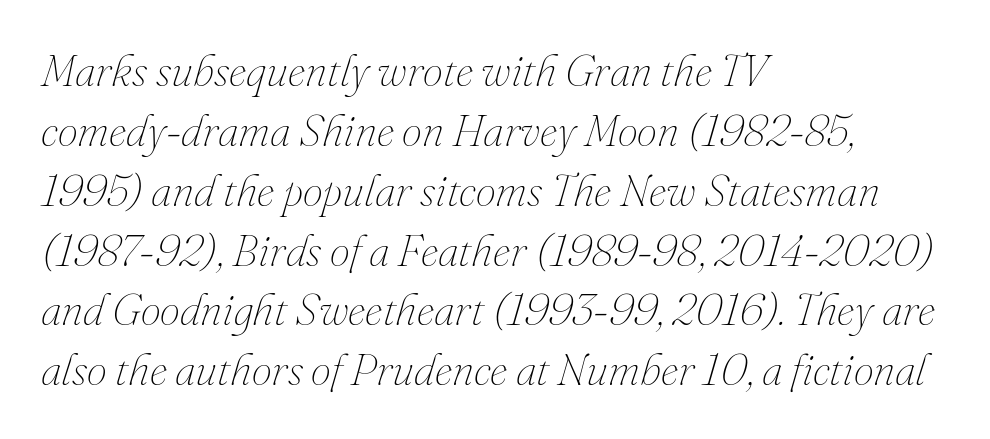
{"italic": "yes", "lean": "right", "slant_degrees": 16, "bold": "no", "weight": "thin", "width": "normal", "stroke_contrast": "medium", "x_height": "small", "monospaced": "no", "underline": "no", "align": "left", "line_spacing": "normal", "line_spacing_ratio": 1.33, "letter_spacing": "normal", "letter_spacing_em": 0.0, "glyph_px": 45}
